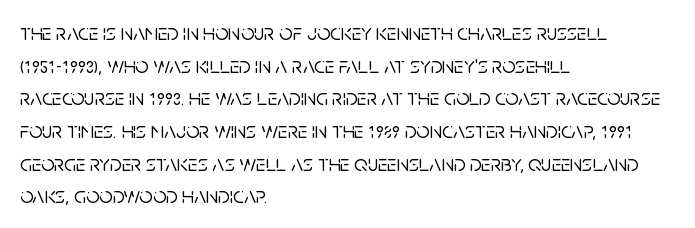
All the whitespace from short lines collects on the right. Standard letterfit; no display-style spreading of the glyphs. The area under the type is left untouched. Characters remain perfectly vertical along every line. If you measured baseline to baseline, you'd find a middling distance.
